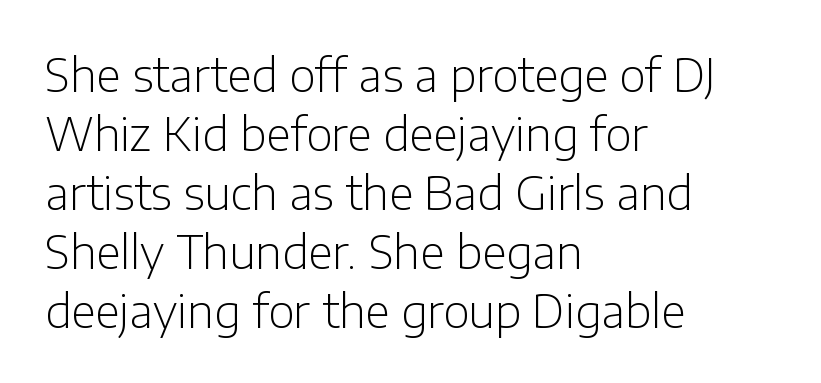
{"serif": "no", "italic": "no", "bold": "no", "weight": "light", "width": "normal", "stroke_contrast": "low", "x_height": "medium", "monospaced": "no", "underline": "no", "align": "left", "line_spacing": "normal", "line_spacing_ratio": 1.31, "letter_spacing": "normal", "letter_spacing_em": 0.0, "glyph_px": 45}
